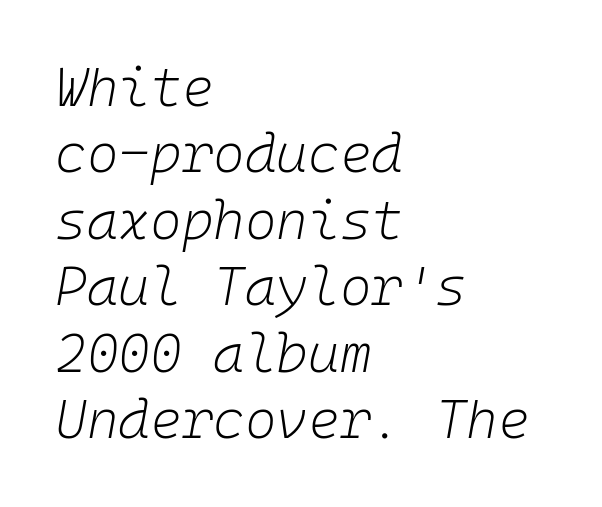
Q: Is the text bold? A: No.
Q: Is the text italic (slanted)? A: Yes, it leans right by about 10 degrees.
Q: Is the text underlined? A: No.
Q: How is the paragraph aligned? A: Left-aligned.
Q: Is the spacing between letters normal or unusually wide? A: Normal.
Q: Width (condensed, normal, or wide)? A: Normal.
Q: Stroke contrast? A: Low.
Q: x-height? A: Medium.
Q: Monospaced? A: Yes.
